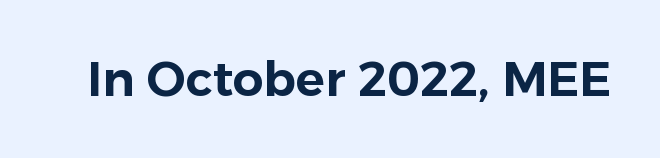
Q: Is the text italic (slanted)? A: No, it is upright.
Q: Is the typeface a serif or a sans-serif typeface? A: Sans-serif.
Q: Is the text underlined? A: No.
Q: Is the spacing between letters normal or unusually wide? A: Normal.
Q: Width (condensed, normal, or wide)? A: Normal.
Q: Stroke contrast? A: Low.
Q: x-height? A: Medium.
Q: Monospaced? A: No.
